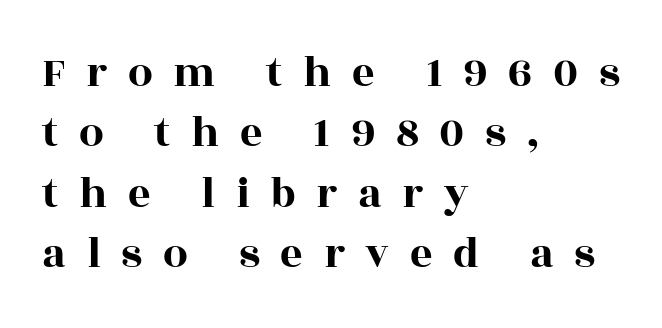
Q: Is the text italic (slanted)? A: No, it is upright.
Q: Is the typeface a serif or a sans-serif typeface? A: Serif.
Q: Is the text underlined? A: No.
Q: How is the paragraph aligned? A: Left-aligned.
Q: Is the spacing between letters normal or unusually wide? A: Unusually wide.
Q: Is the spacing between lines tight, normal or loose? A: Normal.
Q: Width (condensed, normal, or wide)? A: Wide.
Q: x-height? A: Large.
Q: Monospaced? A: No.
